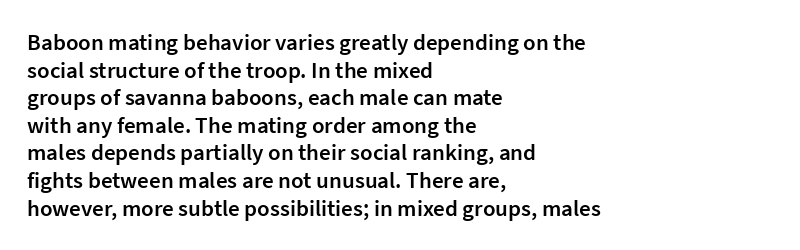
One-word summary of the alignment: left. The strokes are fattened partway — semibold, not bold. The letters stand straight up with perfectly vertical stems. The tracking reads as untouched default to a designer's eye.
